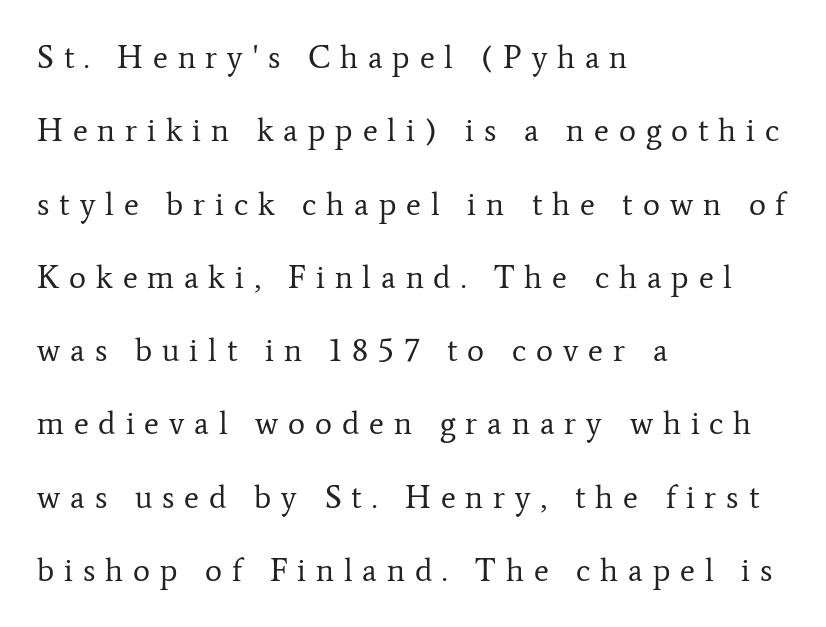
Q: Is the text bold? A: No.
Q: Is the text italic (slanted)? A: No, it is upright.
Q: Is the typeface a serif or a sans-serif typeface? A: Serif.
Q: Is the text underlined? A: No.
Q: How is the paragraph aligned? A: Left-aligned.
Q: Is the spacing between letters normal or unusually wide? A: Unusually wide.
Q: Is the spacing between lines tight, normal or loose? A: Loose.
Q: Width (condensed, normal, or wide)? A: Normal.
Q: Stroke contrast? A: Low.
Q: x-height? A: Medium.
Q: Monospaced? A: No.
